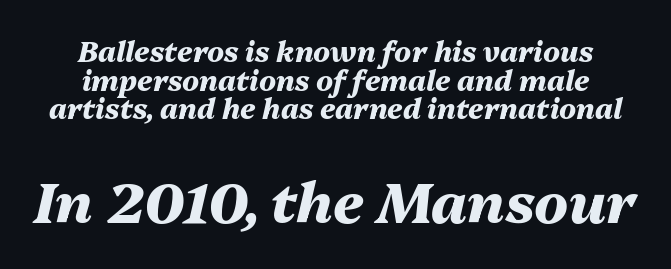
Q: Is the text bold? A: Yes.
Q: Is the text italic (slanted)? A: Yes, it leans right by about 13 degrees.
Q: Is the text underlined? A: No.
Q: How is the paragraph aligned? A: Centered.
Q: Is the spacing between letters normal or unusually wide? A: Normal.
Q: Is the spacing between lines tight, normal or loose? A: Tight.
Q: Which block of text is set in a larger size, the first (top) or the second (bottom)? A: The second (bottom) one.
Q: Width (condensed, normal, or wide)? A: Normal.
Q: Stroke contrast? A: Medium.
Q: x-height? A: Medium.
Q: Monospaced? A: No.
